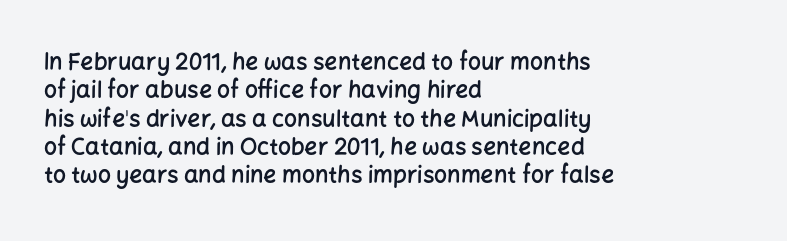
Q: Is the text bold? A: Semi-bold.
Q: Is the text italic (slanted)? A: No, it is upright.
Q: Is the text underlined? A: No.
Q: How is the paragraph aligned? A: Left-aligned.
Q: Is the spacing between letters normal or unusually wide? A: Normal.
